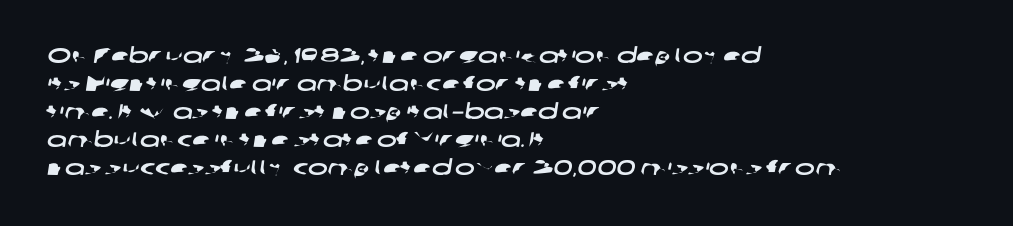
The rag falls on the right side of this text block. The baseline area is clear. Vertically, the passage feels balanced, rows spaced as you'd expect. Short note: letters normally spaced.
